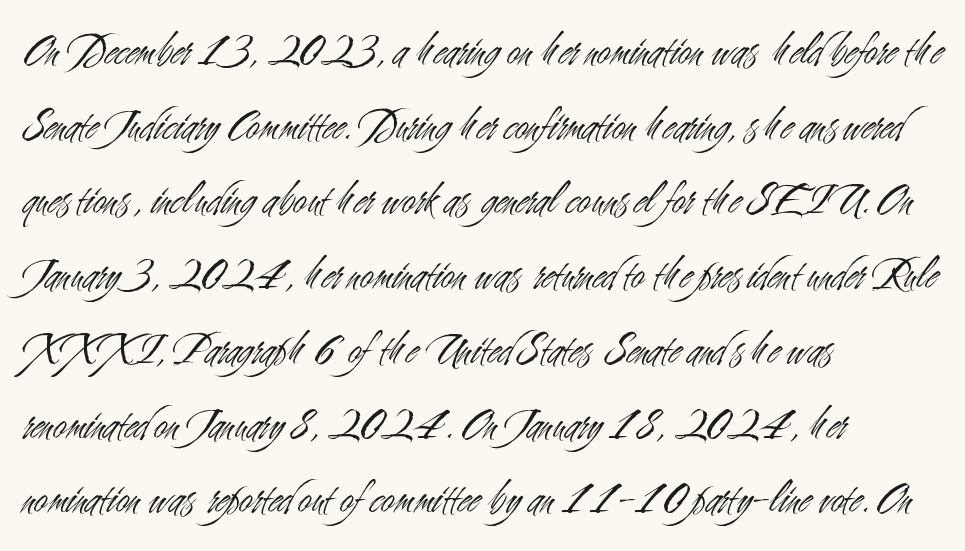
Q: Is the text bold? A: No.
Q: Is the text italic (slanted)? A: Yes.
Q: Is the typeface a serif or a sans-serif typeface? A: Sans-serif.
Q: Is the text underlined? A: No.
Q: How is the paragraph aligned? A: Left-aligned.
Q: Is the spacing between letters normal or unusually wide? A: Normal.
Q: Is the spacing between lines tight, normal or loose? A: Normal.
Q: Width (condensed, normal, or wide)? A: Condensed.
Q: Stroke contrast? A: Medium.
Q: x-height? A: Small.
Q: Monospaced? A: No.
